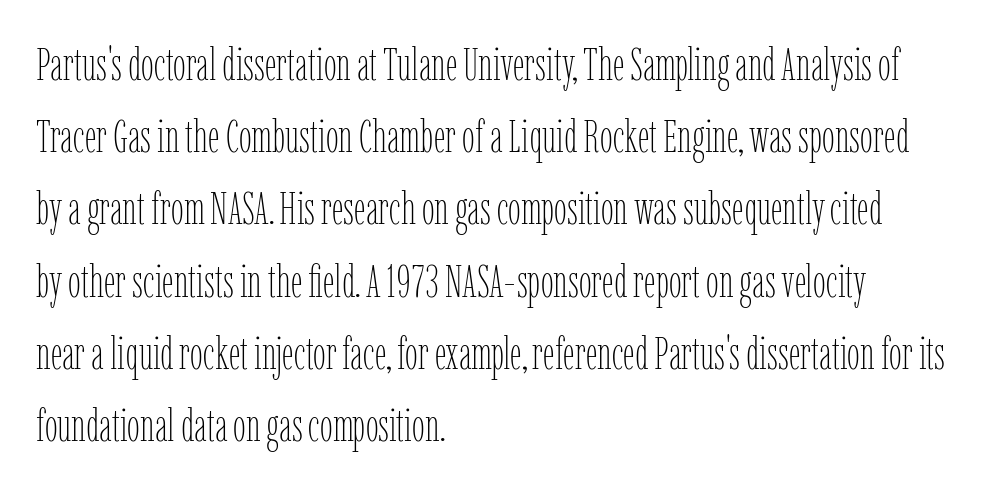
{"italic": "no", "bold": "no", "weight": "thin", "width": "condensed", "stroke_contrast": "low", "x_height": "medium", "monospaced": "no", "underline": "no", "align": "left", "line_spacing": "normal", "line_spacing_ratio": 1.57, "letter_spacing": "normal", "letter_spacing_em": 0.0, "glyph_px": 46}
